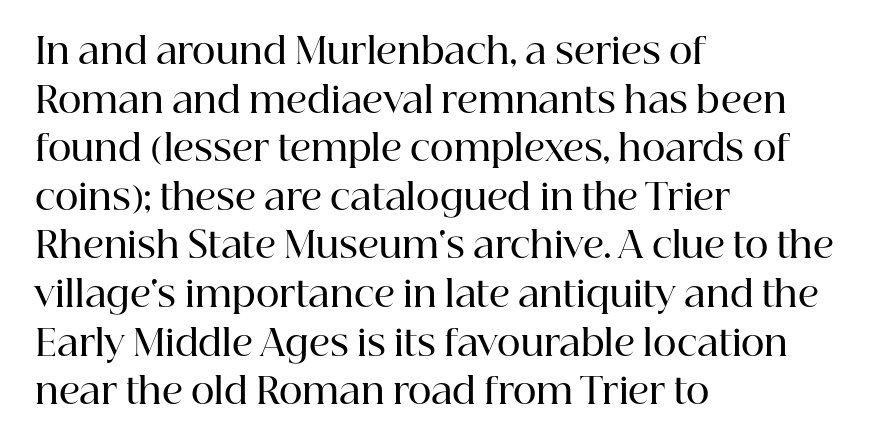
{"serif": "yes", "italic": "no", "bold": "semi", "weight": "semibold", "width": "normal", "stroke_contrast": "high", "x_height": "medium", "monospaced": "no", "underline": "no", "align": "left", "line_spacing": "normal", "line_spacing_ratio": 1.35, "letter_spacing": "normal", "letter_spacing_em": 0.0, "glyph_px": 36}
